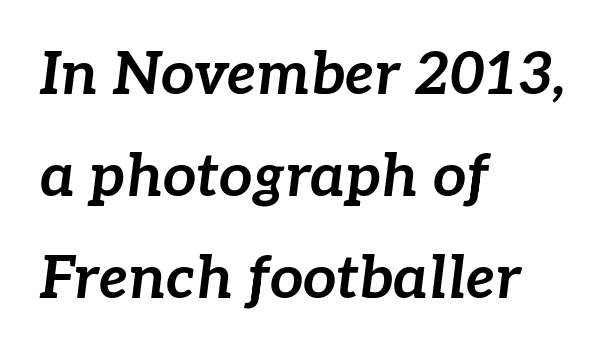
The image shows 59 px bold type, italic (leaning right); set left-aligned, line spacing 1.73x, normal letter spacing, not underlined; low stroke contrast and a medium x-height.
